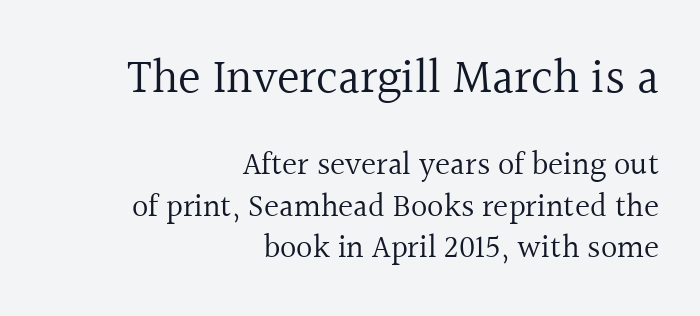
The passage shown stacks its lines at a standard gap. A flush-right, rag-left setting is used for this passage. A clean baseline with only descenders dipping below it. Weight class: somewhere from thin through regular. Which chunk is bigger? The first one — the top block dwarfs the bottom.
